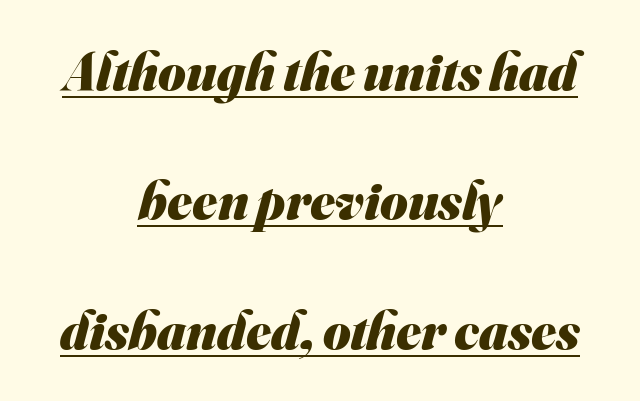
Regarding leading, the lines here are spaced well apart. Is this a sans? Yes — the strokes have no serifs. In designer terms, the underline attribute is active on this setting. These lines are rendered in a variable-pitch font. Is the block centered? Yes — each line is placed symmetrically about the middle. Tracking value appears to be zero — textbook default spacing.
